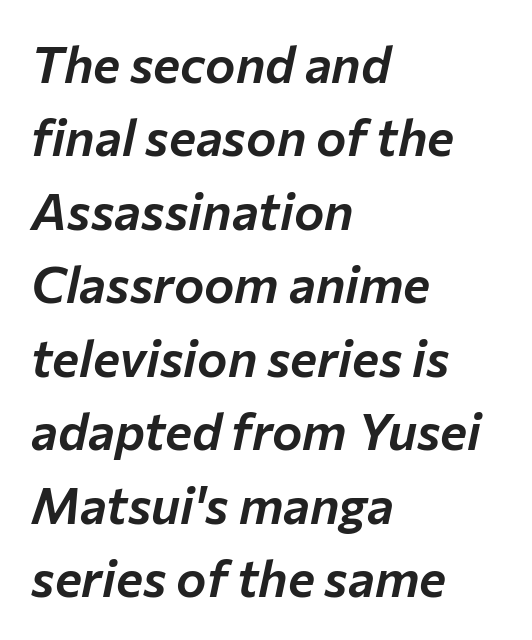
{"italic": "yes", "lean": "right", "slant_degrees": 12, "width": "normal", "stroke_contrast": "low", "x_height": "medium", "monospaced": "no", "underline": "no", "align": "left", "line_spacing": "normal", "line_spacing_ratio": 1.44, "letter_spacing": "normal", "letter_spacing_em": 0.0, "glyph_px": 51}
